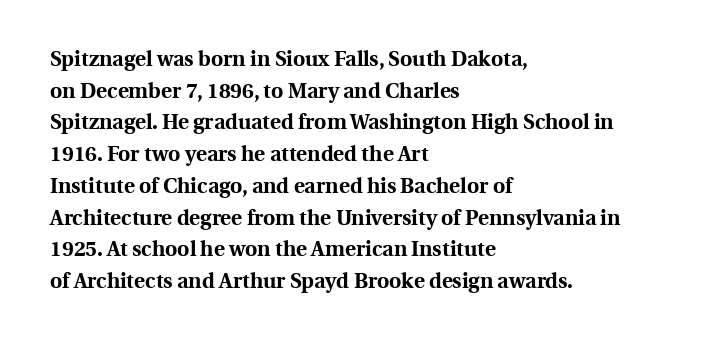
{"italic": "no", "bold": "yes", "underline": "no", "align": "left", "line_spacing": "normal", "line_spacing_ratio": 1.51, "letter_spacing": "normal", "letter_spacing_em": 0.0, "glyph_px": 21}
